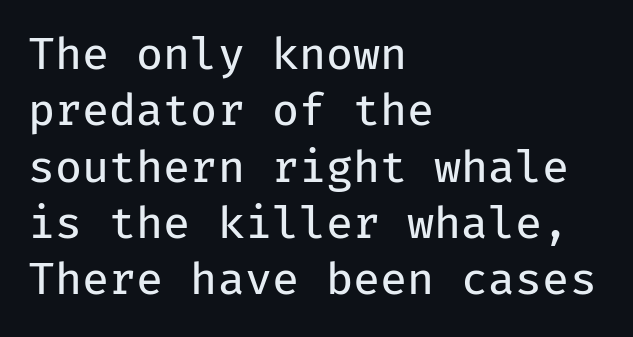
Normally led — the rows are evenly, conventionally spaced. The face used here is rendered with its standard letterfit. Think standard paragraph weight, or any step lighter than that. The ragged edge is on the right, which tells us the setting is flush left. Underlining? Definitely not there. Posture: vertical.
